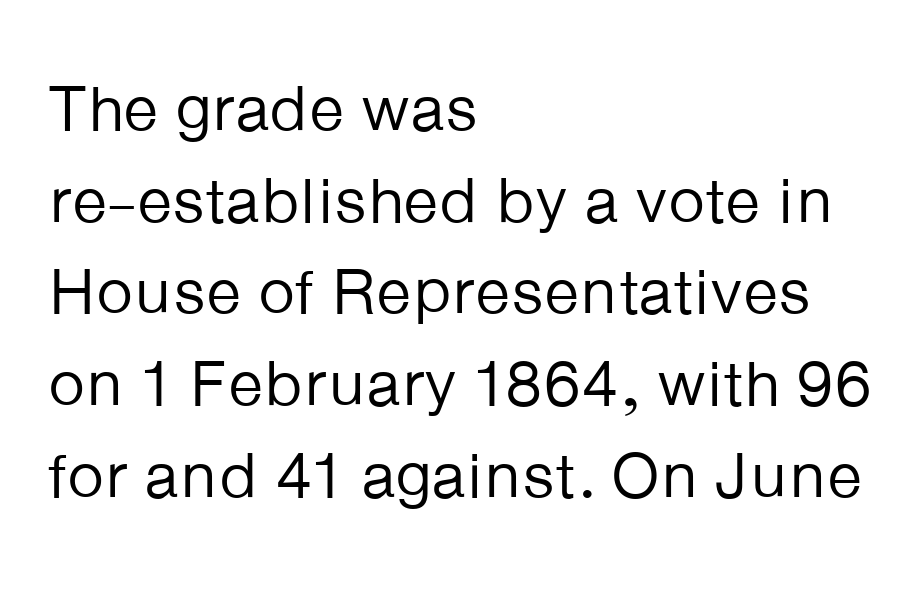
The image shows 65 px regular-weight sans-serif type, upright; set left-aligned, normal line spacing (1.41x), normal letter spacing, not underlined; low stroke contrast and a medium x-height.
